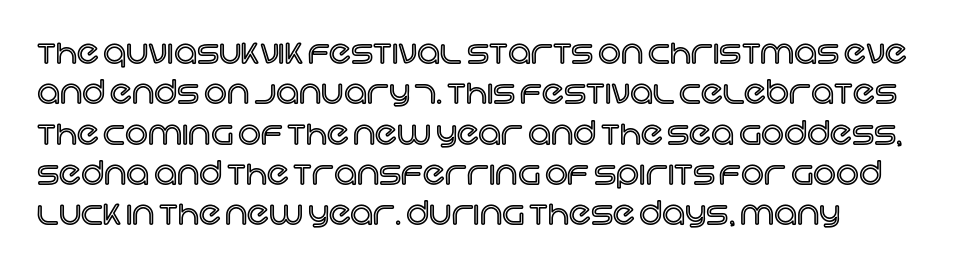
The image shows 32 px text type, upright; set left-aligned, normal line spacing (1.26x), normal letter spacing, not underlined; a large x-height.
